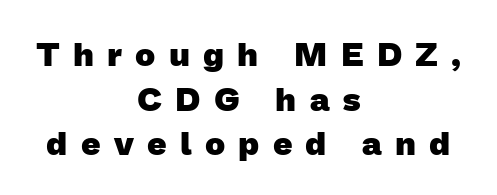
{"serif": "no", "bold": "yes", "weight": "heavy", "width": "normal", "stroke_contrast": "low", "x_height": "medium", "monospaced": "no", "underline": "no", "align": "center", "line_spacing": "normal", "line_spacing_ratio": 1.31, "letter_spacing": "wide", "letter_spacing_em": 0.39, "glyph_px": 34}
